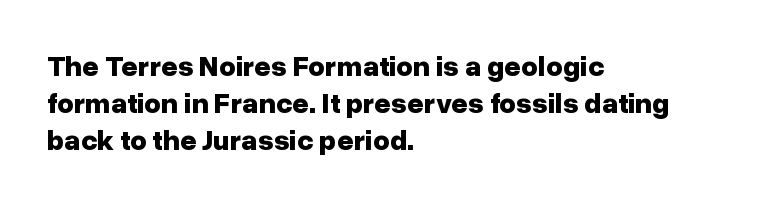
The image shows 29 px bold sans-serif type, upright; set left-aligned, normal line spacing (1.27x), normal letter spacing, not underlined; low stroke contrast and a medium x-height.
